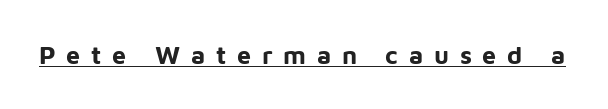
{"italic": "no", "bold": "yes", "underline": "yes", "letter_spacing": "wide", "letter_spacing_em": 0.43, "glyph_px": 25}
